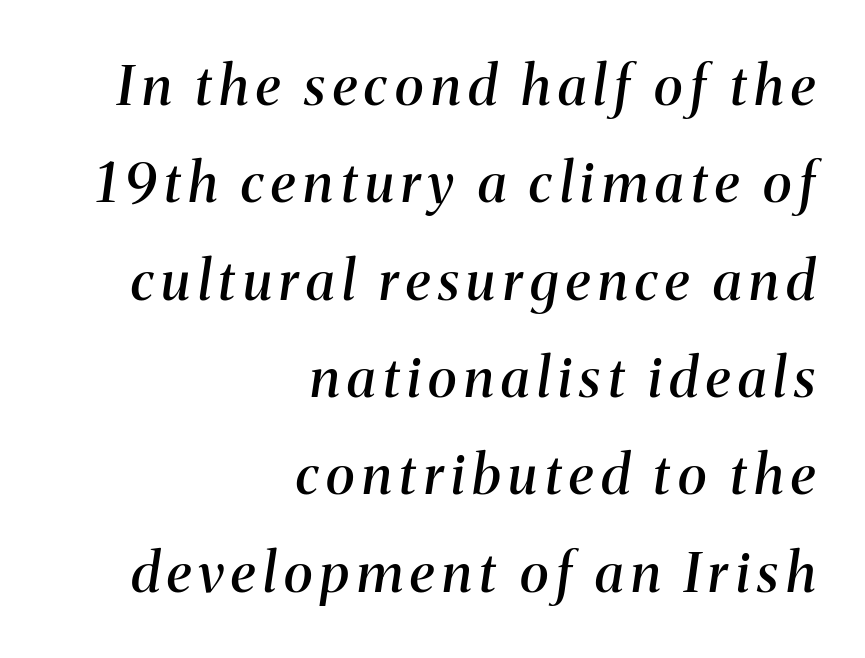
The designer went with a serif here, giving each stem small feet. The typesetter chose a ragged-left arrangement here. The face used here is a semibold: visibly heavier than regular, lighter than bold. Nobody drew a line under any word here. The font's italic variant was chosen for this text.
